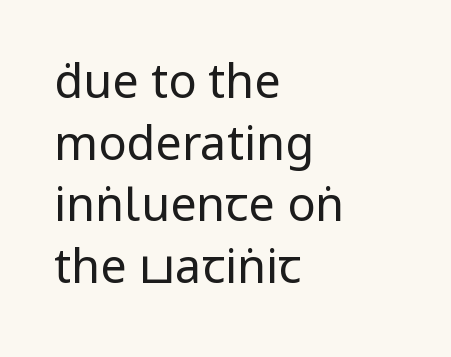
{"serif": "no", "italic": "no", "bold": "no", "weight": "regular", "width": "condensed", "stroke_contrast": "low", "x_height": "large", "monospaced": "no", "underline": "no", "align": "left", "line_spacing": "normal", "line_spacing_ratio": 1.31, "letter_spacing": "normal", "letter_spacing_em": 0.0, "glyph_px": 47}
